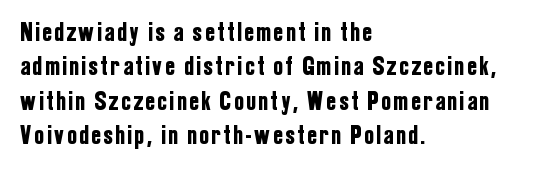
Q: Is the text italic (slanted)? A: No, it is upright.
Q: Is the text underlined? A: No.
Q: How is the paragraph aligned? A: Left-aligned.
Q: Is the spacing between lines tight, normal or loose? A: Normal.
